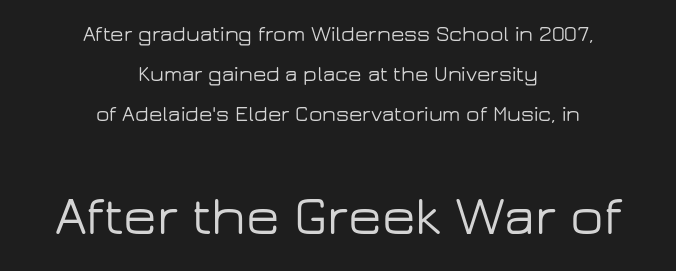
Bare-footed words on every line. The letters in the lower block stand taller than those in the block above. Reading down the block, each line starts at a different indent, mirrored at its end. Check where the strokes stop: nothing finishes them off — pure sans.
